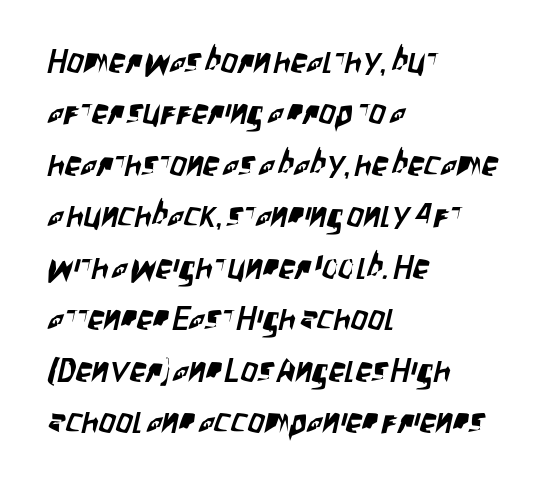
{"serif": "no", "width": "condensed", "stroke_contrast": "low", "x_height": "large", "monospaced": "no", "underline": "no", "align": "left", "line_spacing": "normal", "line_spacing_ratio": 1.56, "letter_spacing": "normal", "letter_spacing_em": 0.0, "glyph_px": 33}
